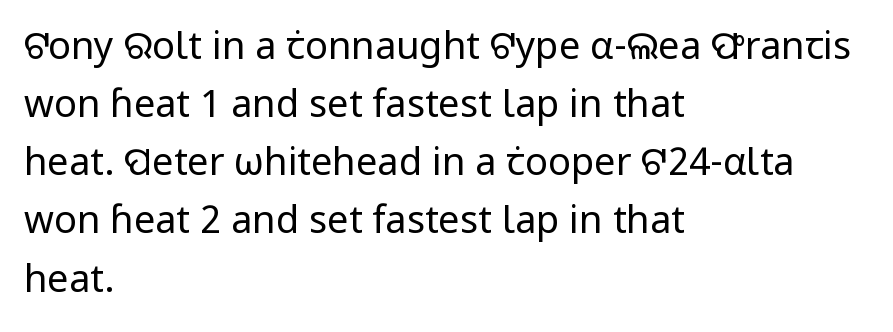
The lines in this sample share a left origin and differ only in where they stop. The face used here is a sans, in the tradition of grotesques and geometrics. This sample has the flowing, uneven cadence of proportional lettering. The strokes carry an ordinary text weight at most. The rows are spaced the way most documents space them.
